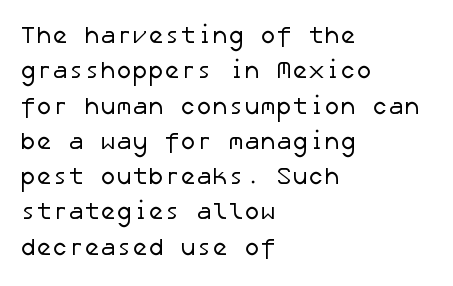
{"bold": "no", "underline": "no", "align": "left", "line_spacing": "normal", "line_spacing_ratio": 1.47, "letter_spacing": "normal", "letter_spacing_em": 0.0, "glyph_px": 24}
